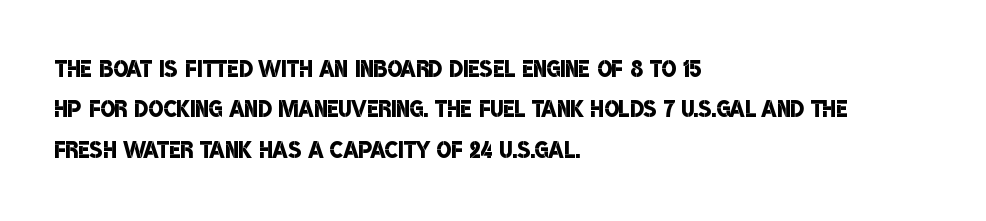
Q: Is the text bold? A: Semi-bold.
Q: Is the typeface a serif or a sans-serif typeface? A: Sans-serif.
Q: Is the text underlined? A: No.
Q: How is the paragraph aligned? A: Left-aligned.
Q: Is the spacing between letters normal or unusually wide? A: Normal.
Q: Is the spacing between lines tight, normal or loose? A: Normal.
Q: Width (condensed, normal, or wide)? A: Condensed.
Q: Stroke contrast? A: Low.
Q: x-height? A: Large.
Q: Monospaced? A: No.
